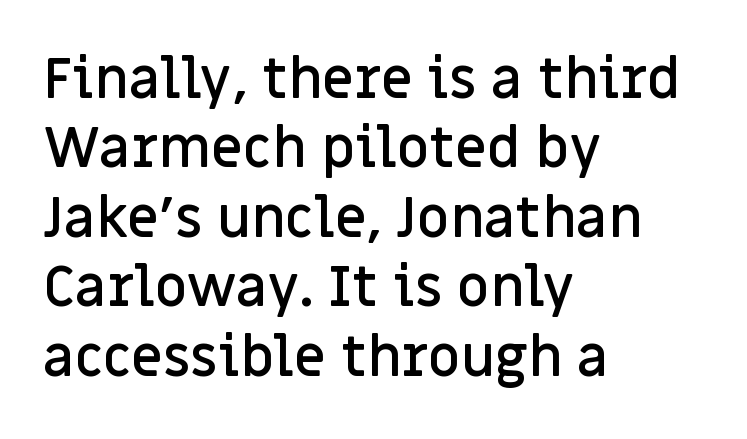
The image shows 56 px semibold sans-serif type, upright; set left-aligned, line spacing 1.24x, normal letter spacing, not underlined; low stroke contrast and a large x-height.
